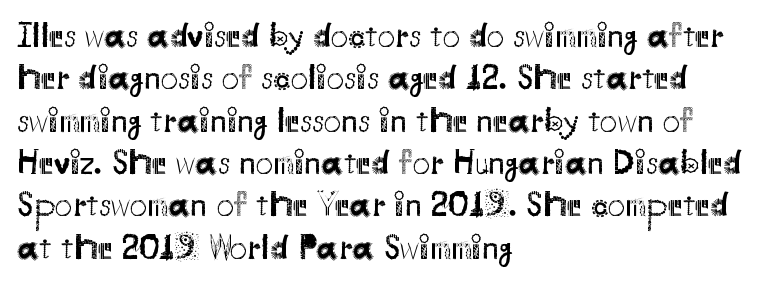
Q: Is the text bold? A: No.
Q: Is the text italic (slanted)? A: No, it is upright.
Q: Is the typeface a serif or a sans-serif typeface? A: Sans-serif.
Q: Is the text underlined? A: No.
Q: How is the paragraph aligned? A: Left-aligned.
Q: Is the spacing between letters normal or unusually wide? A: Normal.
Q: Width (condensed, normal, or wide)? A: Normal.
Q: Stroke contrast? A: Medium.
Q: x-height? A: Small.
Q: Monospaced? A: No.
